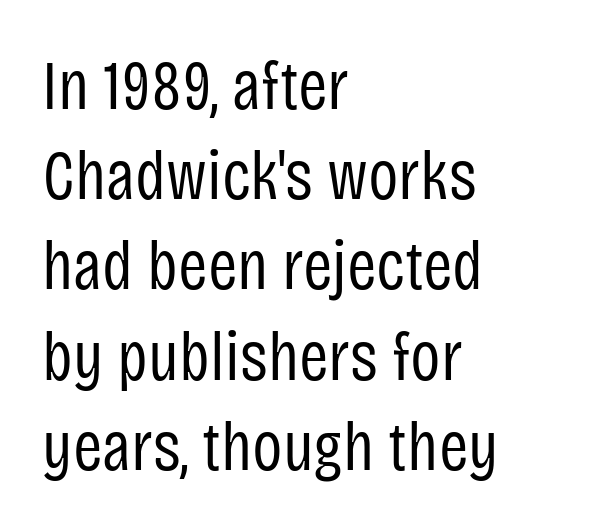
The image shows 71 px regular-weight, condensed sans-serif type, upright; set left-aligned, normal line spacing (1.27x), normal letter spacing, not underlined; low stroke contrast and a large x-height.
